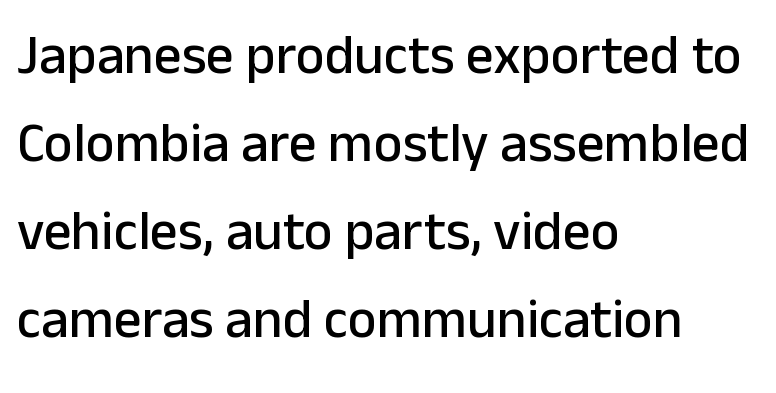
Q: Is the text italic (slanted)? A: No, it is upright.
Q: Is the typeface a serif or a sans-serif typeface? A: Sans-serif.
Q: Is the text underlined? A: No.
Q: How is the paragraph aligned? A: Left-aligned.
Q: Is the spacing between letters normal or unusually wide? A: Normal.
Q: Is the spacing between lines tight, normal or loose? A: Normal.
Q: Width (condensed, normal, or wide)? A: Normal.
Q: Stroke contrast? A: Low.
Q: x-height? A: Medium.
Q: Monospaced? A: No.
